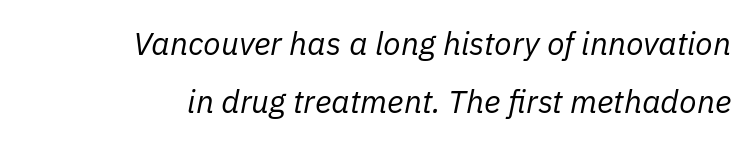
The image shows 32 px regular-weight type, italic (leaning right); set right-aligned, line spacing 1.81x, normal letter spacing, not underlined; low stroke contrast and a medium x-height.
